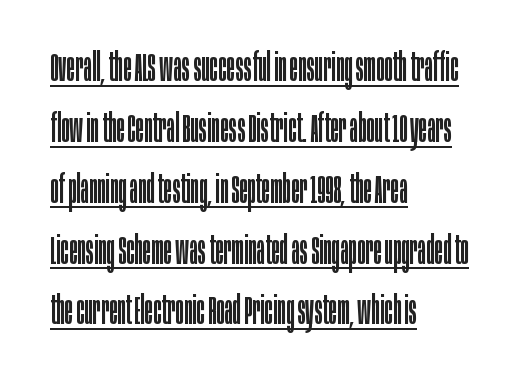
The image shows 39 px regular-weight, condensed sans-serif type, upright; set left-aligned, normal line spacing (1.56x), normal letter spacing, underlined; low stroke contrast and a large x-height.
